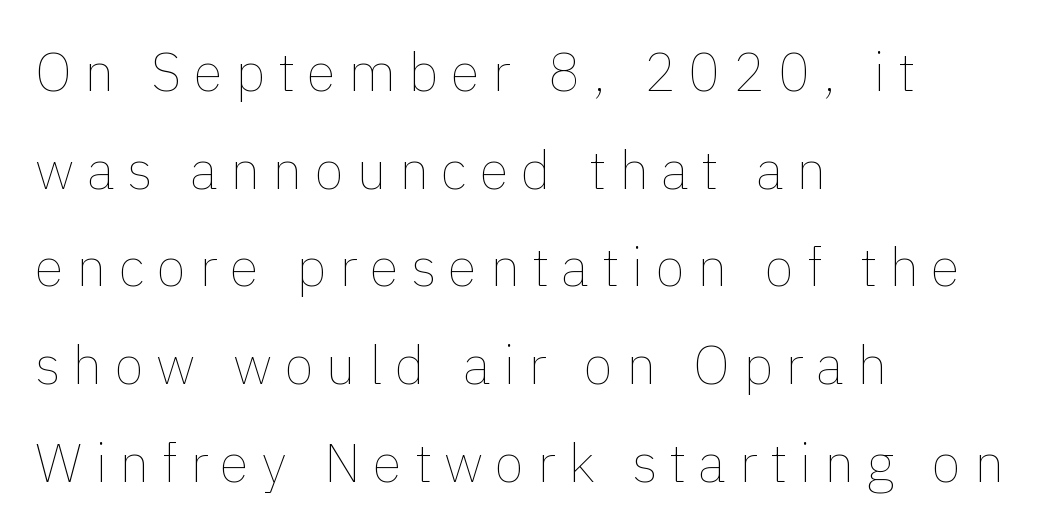
Q: Is the text bold? A: No.
Q: Is the text italic (slanted)? A: No, it is upright.
Q: Is the text underlined? A: No.
Q: How is the paragraph aligned? A: Left-aligned.
Q: Is the spacing between letters normal or unusually wide? A: Unusually wide.
Q: Width (condensed, normal, or wide)? A: Normal.
Q: x-height? A: Medium.
Q: Monospaced? A: No.
